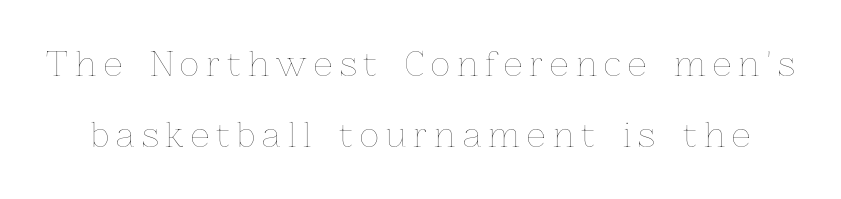
The type is letterspaced generously, with wide tracking. No italicization has been applied; the sample stays upright. The lines are spread far apart with generous leading. The letters advance in unequal steps, a hallmark of proportional type. These glyphs show unthickened strokes, regular width or finer. Glance below the letters and you will spot only blank space.
